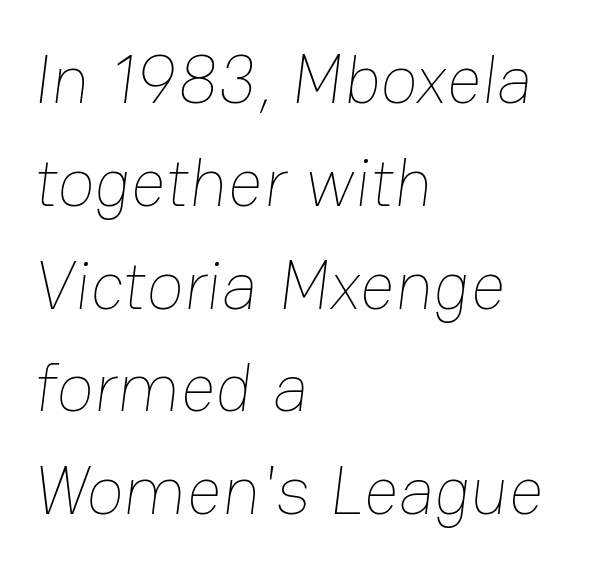
{"bold": "no", "weight": "thin", "width": "normal", "stroke_contrast": "low", "x_height": "medium", "monospaced": "no", "underline": "no", "align": "left", "line_spacing": "normal", "line_spacing_ratio": 1.49, "letter_spacing": "normal", "letter_spacing_em": 0.0, "glyph_px": 69}
